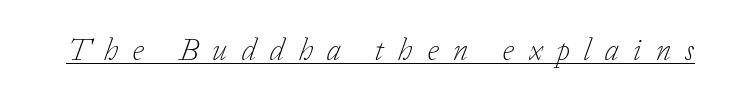
The image shows 31 px light serif type, italic (leaning right); set unusually wide letter spacing (+0.46 em), underlined; low stroke contrast and a medium x-height.
